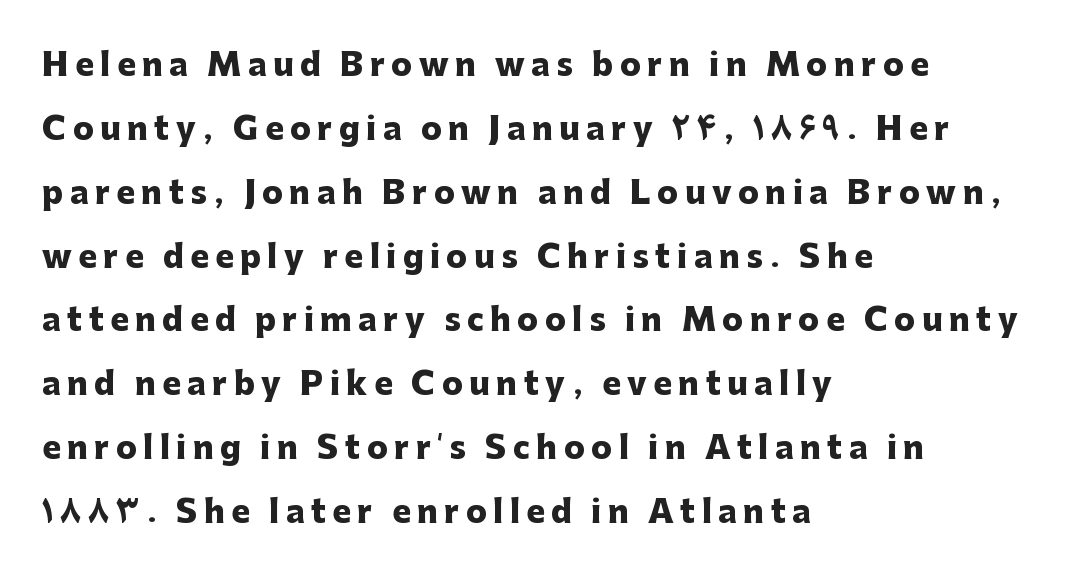
Typographic density is high because the face is bold. A roman cut, with each character standing at attention. Horizontal alignment here is leftward, the default for most running prose. Unlike a traditional serif, this face leaves its strokes unadorned.
